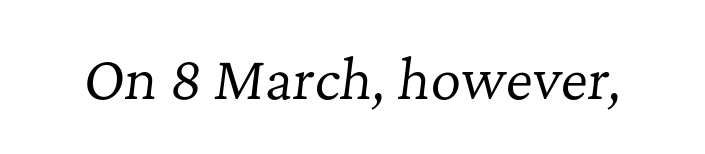
{"serif": "yes", "italic": "yes", "lean": "right", "slant_degrees": 7, "bold": "no", "weight": "regular", "width": "normal", "stroke_contrast": "low", "x_height": "medium", "monospaced": "no", "underline": "no", "letter_spacing": "normal", "letter_spacing_em": 0.0, "glyph_px": 53}
